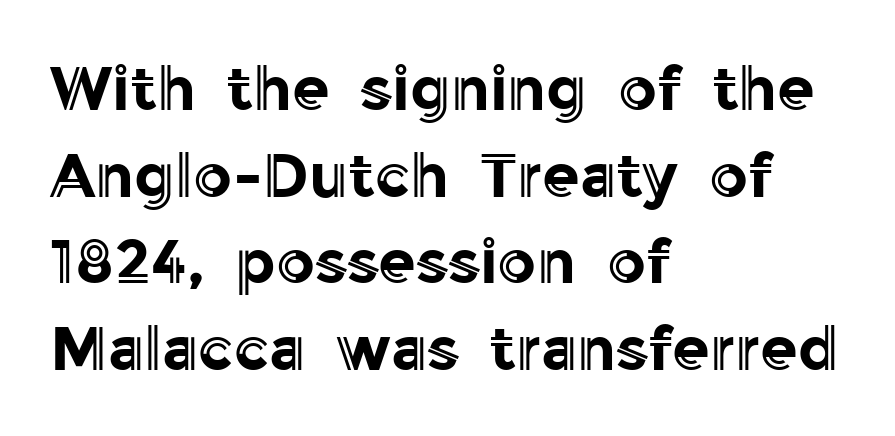
{"italic": "no", "width": "normal", "x_height": "medium", "monospaced": "no", "underline": "no", "align": "left", "line_spacing": "normal", "line_spacing_ratio": 1.42, "letter_spacing": "normal", "letter_spacing_em": 0.0, "glyph_px": 61}
